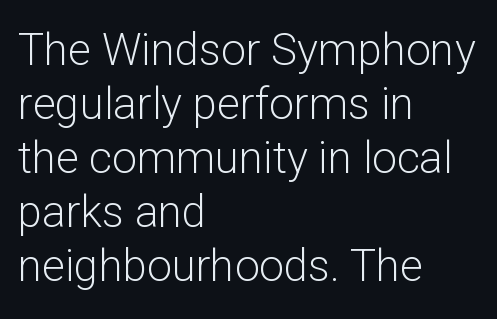
Q: Is the text bold? A: No.
Q: Is the text italic (slanted)? A: No, it is upright.
Q: Is the typeface a serif or a sans-serif typeface? A: Sans-serif.
Q: Is the text underlined? A: No.
Q: How is the paragraph aligned? A: Left-aligned.
Q: Is the spacing between letters normal or unusually wide? A: Normal.
Q: Width (condensed, normal, or wide)? A: Normal.
Q: Stroke contrast? A: Low.
Q: x-height? A: Medium.
Q: Monospaced? A: No.
